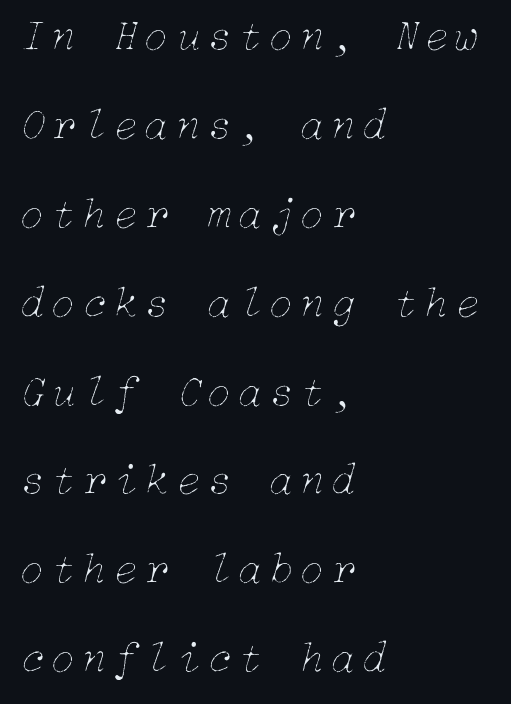
The image shows 44 px thin type, italic (leaning right); set left-aligned, loose line spacing (2.02x), not underlined; low stroke contrast and a medium x-height.
